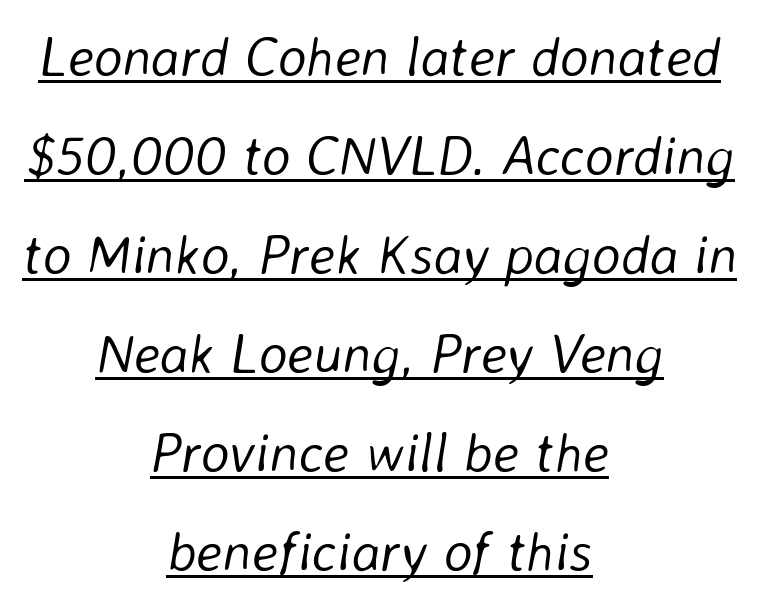
Q: Is the text bold? A: No.
Q: Is the text italic (slanted)? A: Yes, it leans right by about 8 degrees.
Q: Is the text underlined? A: Yes.
Q: How is the paragraph aligned? A: Centered.
Q: Is the spacing between letters normal or unusually wide? A: Normal.
Q: Width (condensed, normal, or wide)? A: Normal.
Q: Stroke contrast? A: Low.
Q: x-height? A: Medium.
Q: Monospaced? A: No.
